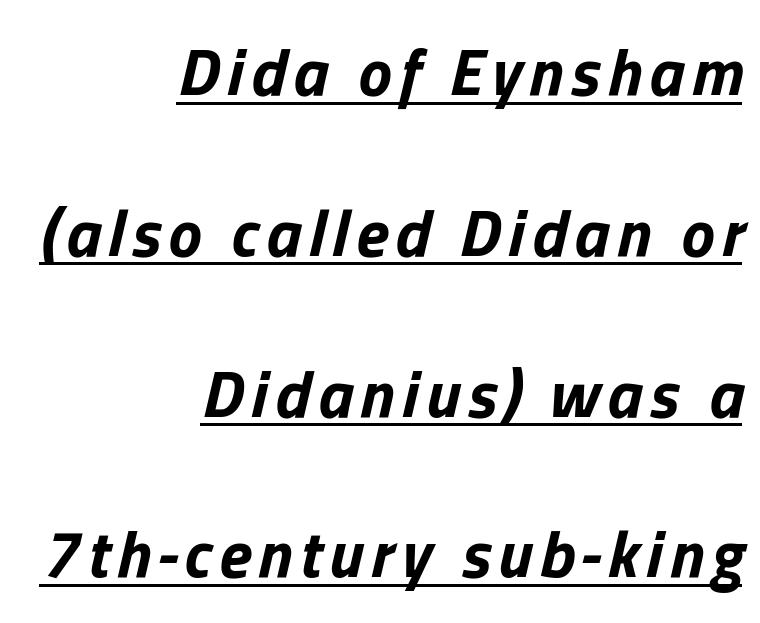
Q: Is the text bold? A: Yes.
Q: Is the text italic (slanted)? A: Yes, it leans right by about 13 degrees.
Q: Is the text underlined? A: Yes.
Q: How is the paragraph aligned? A: Right-aligned.
Q: Is the spacing between lines tight, normal or loose? A: Loose.
Q: Width (condensed, normal, or wide)? A: Normal.
Q: Stroke contrast? A: Low.
Q: x-height? A: Medium.
Q: Monospaced? A: No.
